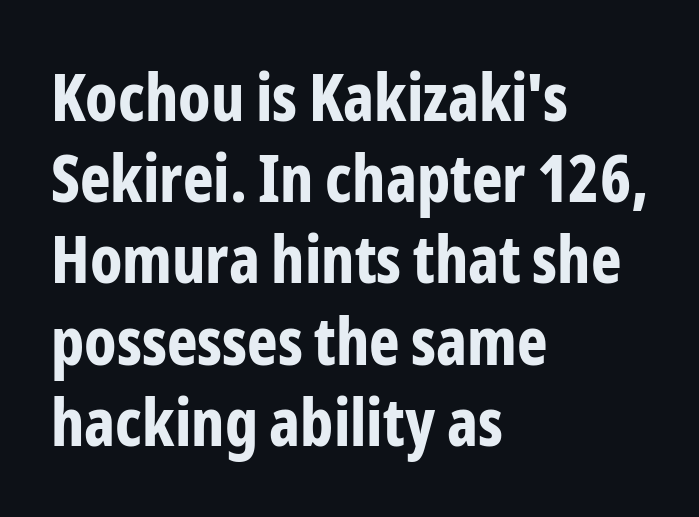
Letters rest on an invisible, unmarked baseline. Tall strokes in this sample are plumb rather than angled. How are the letters spaced? Ordinarily, with no added tracking. Summary of vertical rhythm: regular, with standard interline spacing. This is heavy type, rendered in bold. A typesetter would label this face a sans.
